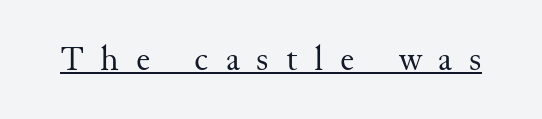
{"serif": "yes", "italic": "no", "bold": "no", "weight": "regular", "width": "normal", "stroke_contrast": "medium", "x_height": "small", "monospaced": "no", "underline": "yes", "letter_spacing": "wide", "letter_spacing_em": 0.49, "glyph_px": 35}
